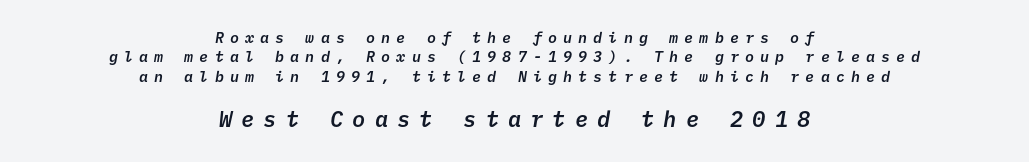
Weight check: semibold — heavier than regular, not quite bold. The second block has been scaled up relative to the first. Horizontally, the lines are justified to the midpoint only. Words float on clear page, feet unadorned. Inter-character spacing is expanded well beyond the font's built-in metrics.
